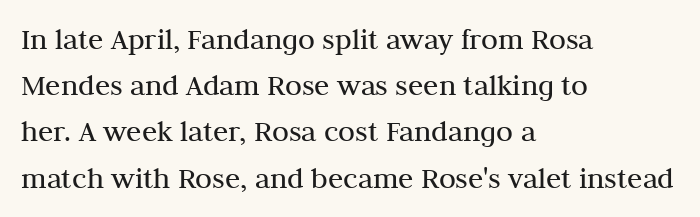
{"serif": "yes", "italic": "no", "bold": "no", "weight": "regular", "width": "normal", "stroke_contrast": "medium", "x_height": "medium", "monospaced": "no", "underline": "no", "align": "left", "line_spacing": "normal", "line_spacing_ratio": 1.49, "letter_spacing": "normal", "letter_spacing_em": 0.0, "glyph_px": 31}
